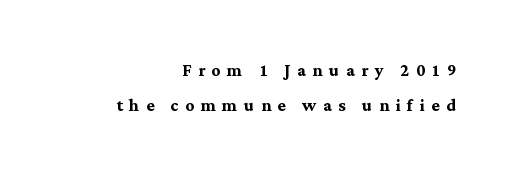
{"italic": "no", "bold": "yes", "underline": "no", "align": "right", "line_spacing": "normal", "line_spacing_ratio": 1.61, "letter_spacing": "wide", "letter_spacing_em": 0.3, "glyph_px": 22}
